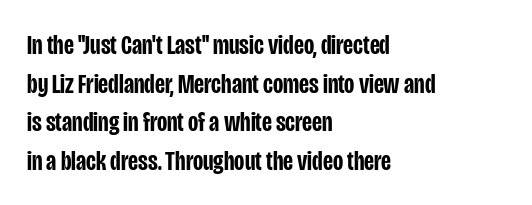
Q: Is the text bold? A: Semi-bold.
Q: Is the text italic (slanted)? A: No, it is upright.
Q: Is the typeface a serif or a sans-serif typeface? A: Sans-serif.
Q: Is the text underlined? A: No.
Q: How is the paragraph aligned? A: Left-aligned.
Q: Is the spacing between letters normal or unusually wide? A: Normal.
Q: Is the spacing between lines tight, normal or loose? A: Normal.
Q: Width (condensed, normal, or wide)? A: Condensed.
Q: Stroke contrast? A: Low.
Q: x-height? A: Large.
Q: Monospaced? A: No.
